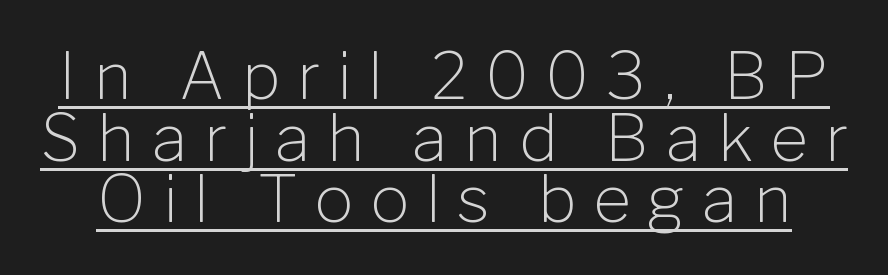
Q: Is the text bold? A: No.
Q: Is the text italic (slanted)? A: No, it is upright.
Q: Is the typeface a serif or a sans-serif typeface? A: Sans-serif.
Q: Is the text underlined? A: Yes.
Q: Is the spacing between letters normal or unusually wide? A: Unusually wide.
Q: Is the spacing between lines tight, normal or loose? A: Tight.
Q: Width (condensed, normal, or wide)? A: Normal.
Q: Stroke contrast? A: Low.
Q: x-height? A: Medium.
Q: Monospaced? A: No.
